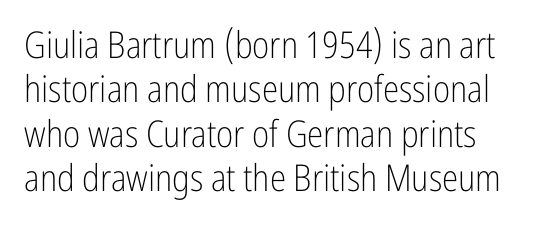
Is the type heavy? It reads as light-to-regular instead. The passage shown is not underscored anywhere. Characters follow at the spacing the type designer built in. Characters remain perfectly vertical along every line. To sum up the face: it is a sans, with no serifs.
